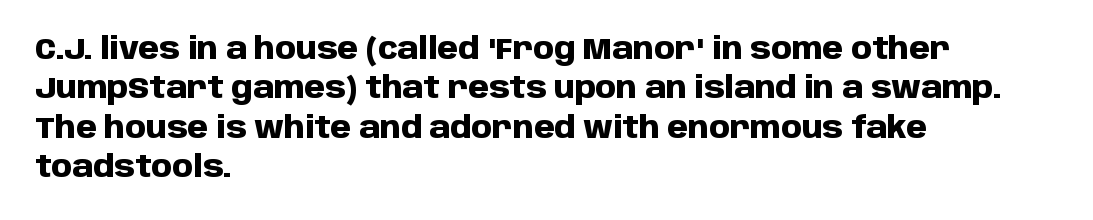
The image shows 30 px heavy sans-serif type, upright; set left-aligned, normal line spacing (1.31x), normal letter spacing, not underlined; low stroke contrast and a large x-height.
